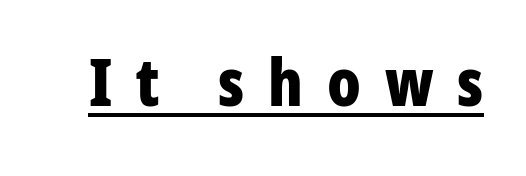
Honestly, the letter spacing is so wide it's the main thing you notice. Strong, thick strokes mark this as bold type. Do the letters lean? They stand straight. You can see a thin bar hugging the bottom of the glyphs. Type style note: lacks serifs.
